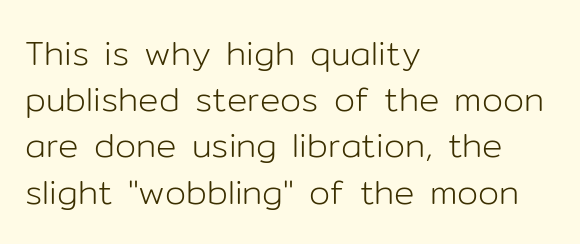
{"serif": "no", "italic": "no", "bold": "no", "weight": "light", "width": "normal", "stroke_contrast": "low", "x_height": "medium", "monospaced": "no", "underline": "no", "align": "left", "line_spacing": "normal", "line_spacing_ratio": 1.36, "letter_spacing": "normal", "letter_spacing_em": 0.0, "glyph_px": 34}
